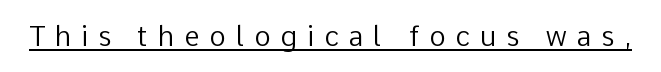
Q: Is the text bold? A: No.
Q: Is the text italic (slanted)? A: No, it is upright.
Q: Is the typeface a serif or a sans-serif typeface? A: Sans-serif.
Q: Is the text underlined? A: Yes.
Q: Is the spacing between letters normal or unusually wide? A: Unusually wide.
Q: Width (condensed, normal, or wide)? A: Normal.
Q: Stroke contrast? A: Low.
Q: x-height? A: Medium.
Q: Monospaced? A: No.
